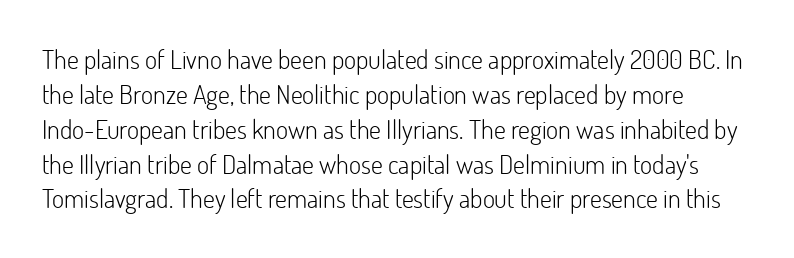
Style check: upright. Notice how descenders clear the ascenders below comfortably — that's standard leading. The passage shown is not underscored anywhere. Compared with typical body copy, the letter spacing here is the same. The characters are drawn with everyday or finer stroke widths.
